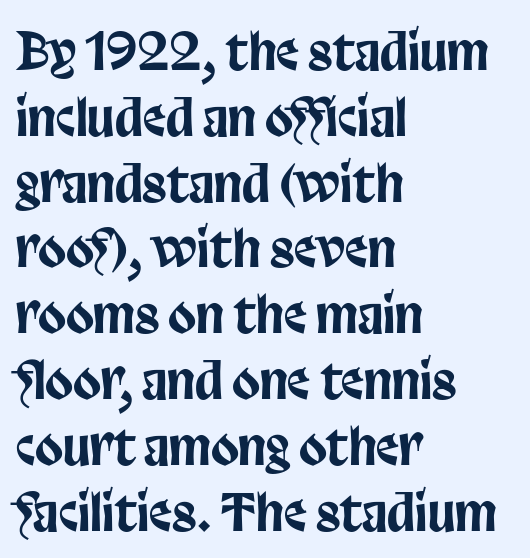
Each row of text sits above clean, open space. Each letter keeps its own natural width here, so spacing adapts to shape. The rendering uses a moderate line-height, typical for paragraphs. The letters carry no serifs — their stems end cleanly without finishing strokes. These lines stack with their left ends in a neat column. If you drew a line through each stem, it would be perfectly vertical.
